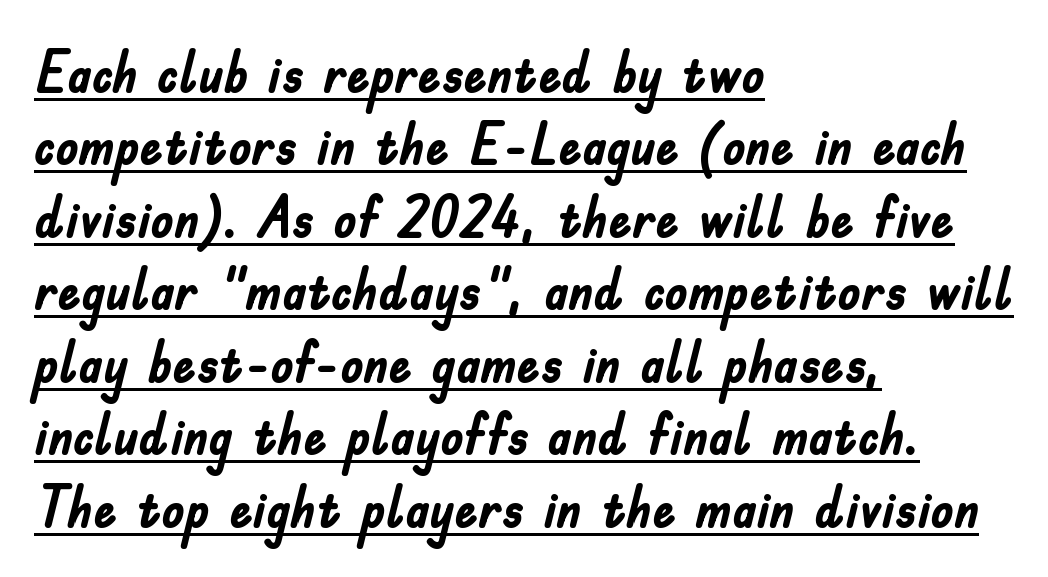
{"serif": "no", "bold": "yes", "weight": "semibold", "width": "condensed", "stroke_contrast": "low", "x_height": "small", "monospaced": "no", "underline": "yes", "align": "left", "line_spacing": "normal", "line_spacing_ratio": 1.25, "letter_spacing": "normal", "letter_spacing_em": 0.0, "glyph_px": 58}
